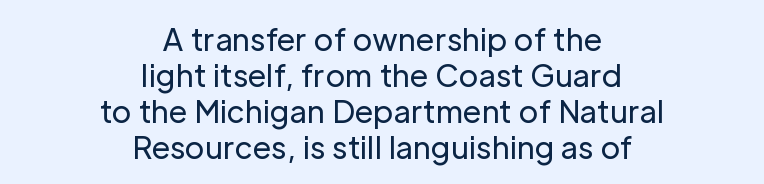
The image shows 30 px regular-weight sans-serif type, upright; set centered, line spacing 1.2x, normal letter spacing, not underlined; low stroke contrast and a medium x-height.
